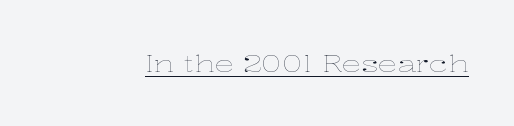
{"italic": "no", "bold": "no", "underline": "yes", "letter_spacing": "normal", "letter_spacing_em": 0.0, "glyph_px": 24}
